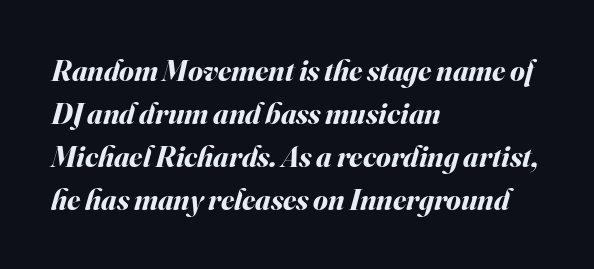
The image shows 30 px bold type, italic (leaning right); set left-aligned, normal line spacing (1.43x), normal letter spacing, not underlined; medium stroke contrast and a small x-height.
